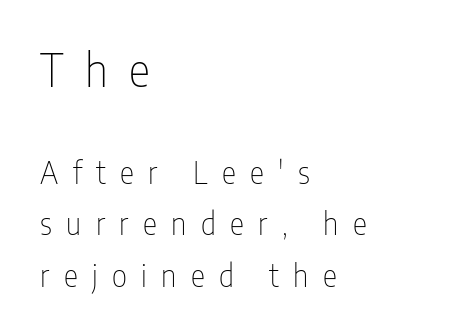
The image shows 45 px thin, condensed sans-serif type, upright; set left-aligned, line spacing 1.71x, unusually wide letter spacing (+0.48 em), not underlined; the first (top) block is 1.5x larger; low stroke contrast and a medium x-height.
